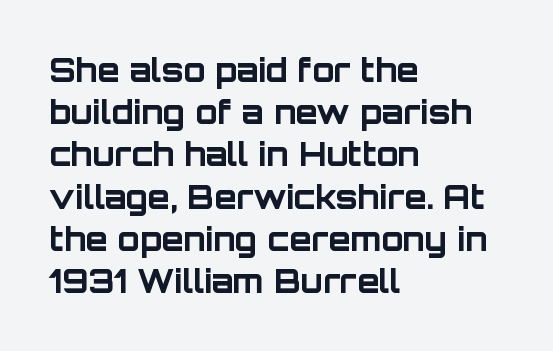
Q: Is the text bold? A: Yes.
Q: Is the text italic (slanted)? A: No, it is upright.
Q: Is the typeface a serif or a sans-serif typeface? A: Sans-serif.
Q: Is the text underlined? A: No.
Q: How is the paragraph aligned? A: Left-aligned.
Q: Is the spacing between letters normal or unusually wide? A: Normal.
Q: Is the spacing between lines tight, normal or loose? A: Normal.
Q: Width (condensed, normal, or wide)? A: Normal.
Q: Stroke contrast? A: Low.
Q: x-height? A: Large.
Q: Monospaced? A: No.
